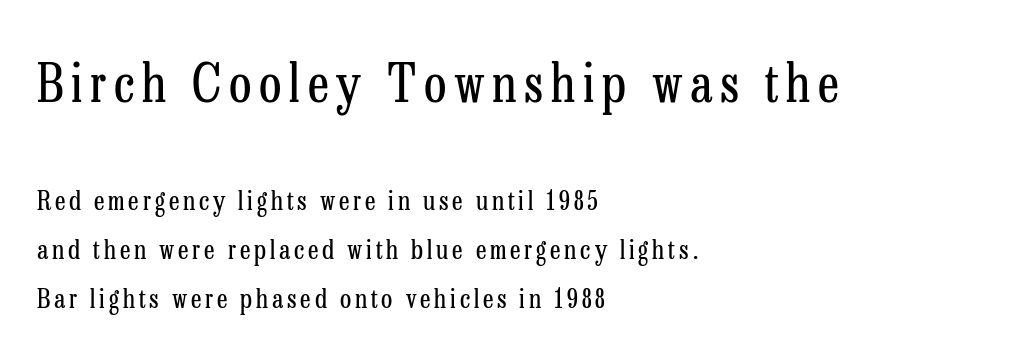
The image shows 52 px regular-weight, condensed serif type, upright; set left-aligned, line spacing 1.89x, not underlined; the first (top) block is 2.0x larger; low stroke contrast and a medium x-height.
